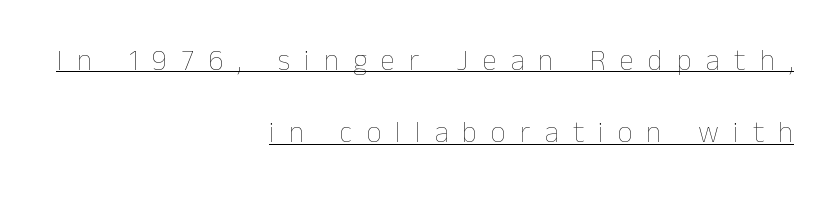
{"italic": "no", "bold": "no", "weight": "thin", "width": "normal", "stroke_contrast": "low", "x_height": "medium", "monospaced": "no", "underline": "yes", "align": "right", "line_spacing": "loose", "line_spacing_ratio": 2.5, "letter_spacing": "wide", "letter_spacing_em": 0.49, "glyph_px": 29}
